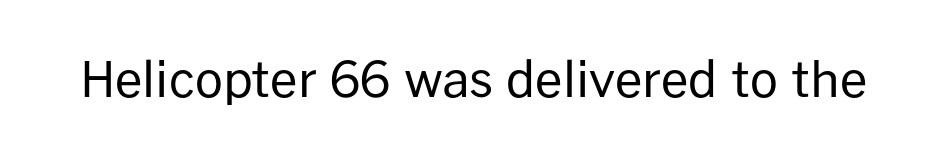
Each letter keeps its own natural width here, so spacing adapts to shape. The letters stand straight up with perfectly vertical stems. Heaviness? Minimal to ordinary, like unemphasized prose. The area under the type is left untouched. A typesetter would label this face a sans.
